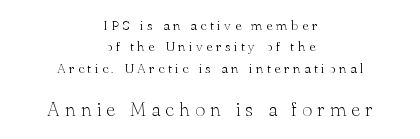
The image shows 20 px text type, upright; set centered, normal line spacing (1.53x), unusually wide letter spacing (+0.26 em), not underlined; the second (bottom) block is 1.43x larger.
